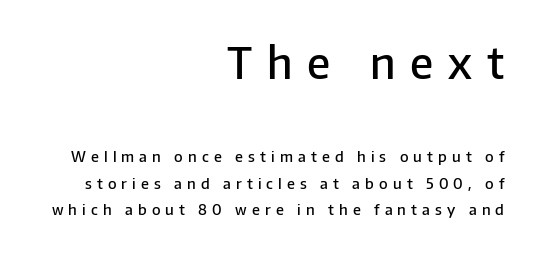
{"serif": "no", "italic": "no", "bold": "semi", "weight": "semibold", "width": "normal", "stroke_contrast": "low", "x_height": "medium", "monospaced": "no", "underline": "no", "align": "right", "line_spacing_ratio": 1.77, "letter_spacing": "wide", "letter_spacing_em": 0.34, "larger_block": "first", "size_ratio": 2.93, "glyph_px": 44}
